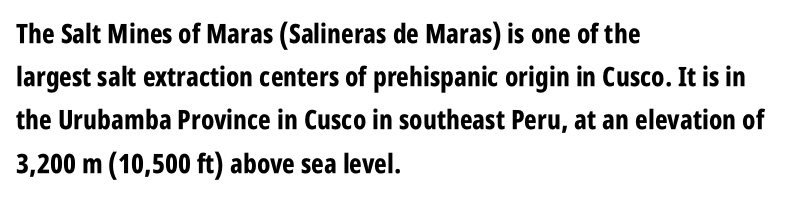
The image shows 27 px bold type, upright; set left-aligned, normal line spacing (1.6x), normal letter spacing, not underlined.
